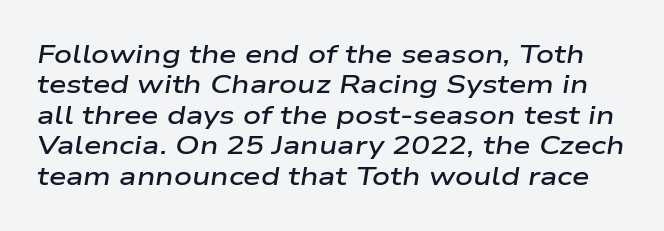
The image shows 25 px text type, italic (leaning right); set line spacing 1.22x, normal letter spacing, not underlined.
